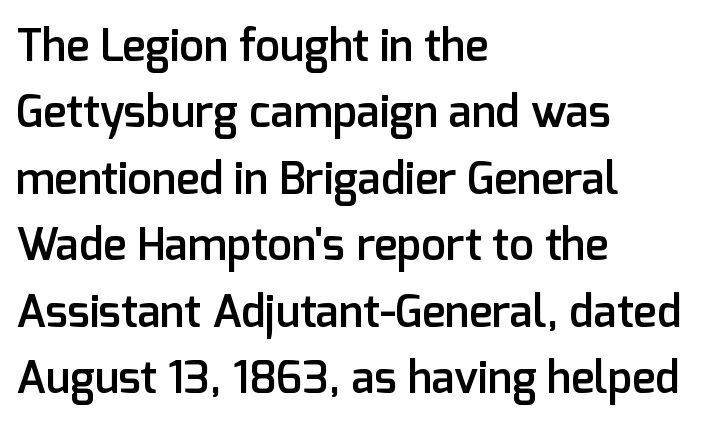
{"serif": "no", "italic": "no", "bold": "semi", "weight": "semibold", "width": "normal", "stroke_contrast": "low", "x_height": "medium", "monospaced": "no", "underline": "no", "align": "left", "line_spacing": "normal", "line_spacing_ratio": 1.51, "letter_spacing": "normal", "letter_spacing_em": 0.0, "glyph_px": 44}
